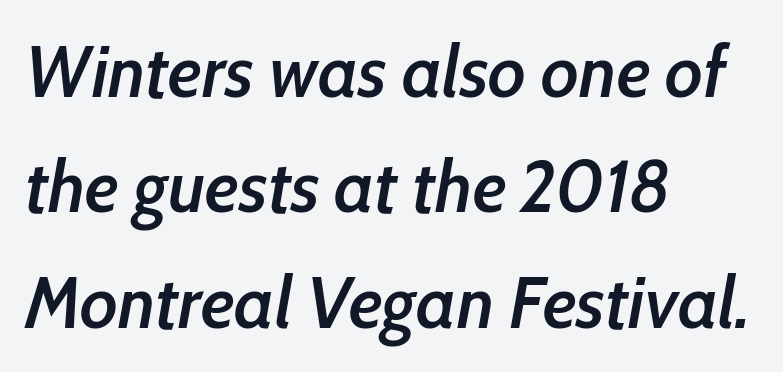
{"italic": "yes", "lean": "right", "slant_degrees": 10, "bold": "semi", "weight": "semibold", "width": "condensed", "stroke_contrast": "low", "x_height": "medium", "monospaced": "no", "underline": "no", "align": "left", "line_spacing": "normal", "line_spacing_ratio": 1.56, "letter_spacing": "normal", "letter_spacing_em": 0.0, "glyph_px": 74}
